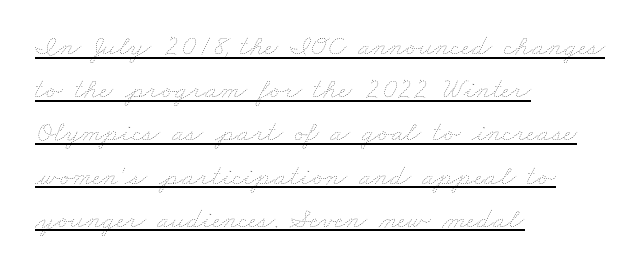
{"bold": "no", "weight": "thin", "width": "wide", "stroke_contrast": "low", "x_height": "small", "monospaced": "no", "underline": "yes", "align": "left", "line_spacing": "normal", "line_spacing_ratio": 1.49, "letter_spacing": "normal", "letter_spacing_em": 0.0, "glyph_px": 29}
